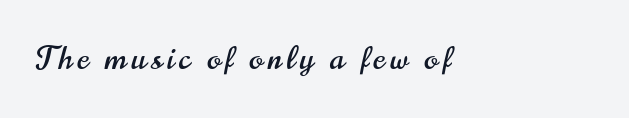
Q: Is the text italic (slanted)? A: Yes.
Q: Is the typeface a serif or a sans-serif typeface? A: Sans-serif.
Q: Is the text underlined? A: No.
Q: How is the paragraph aligned? A: Left-aligned.
Q: Width (condensed, normal, or wide)? A: Condensed.
Q: Stroke contrast? A: High.
Q: x-height? A: Small.
Q: Monospaced? A: No.
